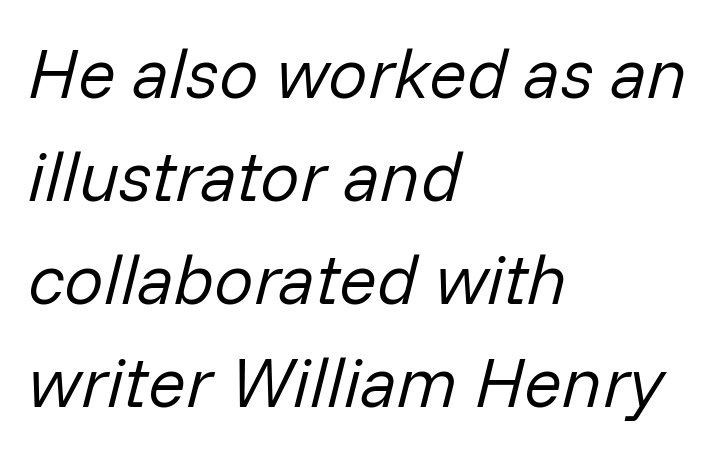
This block has exactly the height ordinary leading produces. Honestly, there is no underline to notice here at all. Do the characters align in a grid? No, the font is proportional. The rag falls on the right side of this text block. The font's italic variant was chosen for this text. Is the stroke heavy? The answer is a plain regular-or-lighter.
